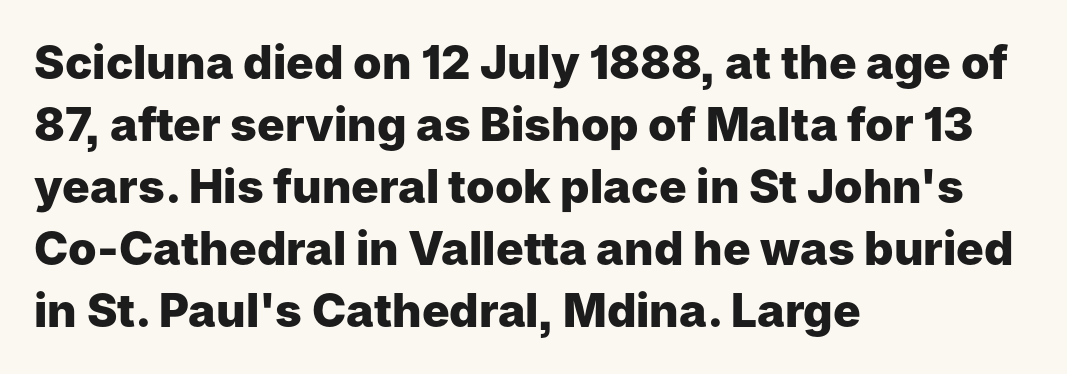
The image shows 46 px heavy sans-serif type, upright; set left-aligned, normal line spacing (1.35x), normal letter spacing, not underlined; low stroke contrast and a medium x-height.
